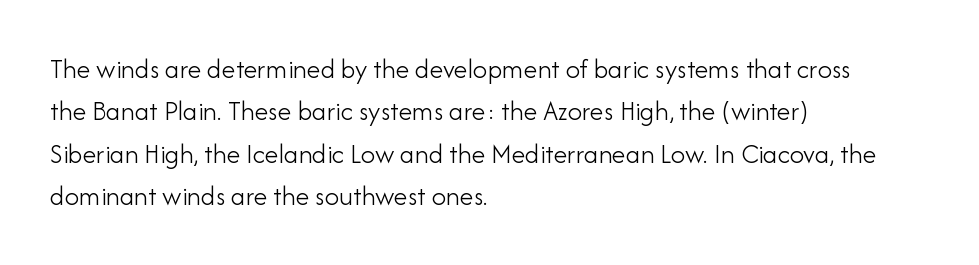
The passage shown has conventional tracking throughout. This rendering uses left alignment, leaving the right contour irregular. Whoever set this chose a conventional vertical rhythm. Plain, unruled lines of type. Is the stroke heavy? The answer is a plain regular-or-lighter.
